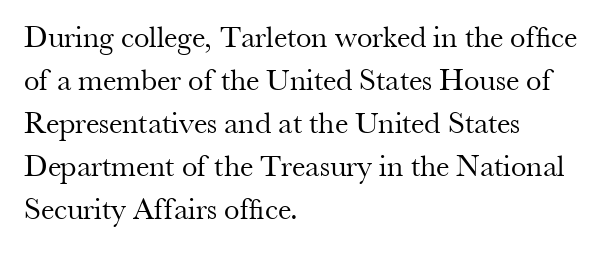
{"serif": "yes", "italic": "no", "bold": "no", "weight": "regular", "width": "normal", "stroke_contrast": "medium", "x_height": "small", "monospaced": "no", "underline": "no", "align": "left", "line_spacing": "normal", "line_spacing_ratio": 1.39, "letter_spacing": "normal", "letter_spacing_em": 0.0, "glyph_px": 31}
